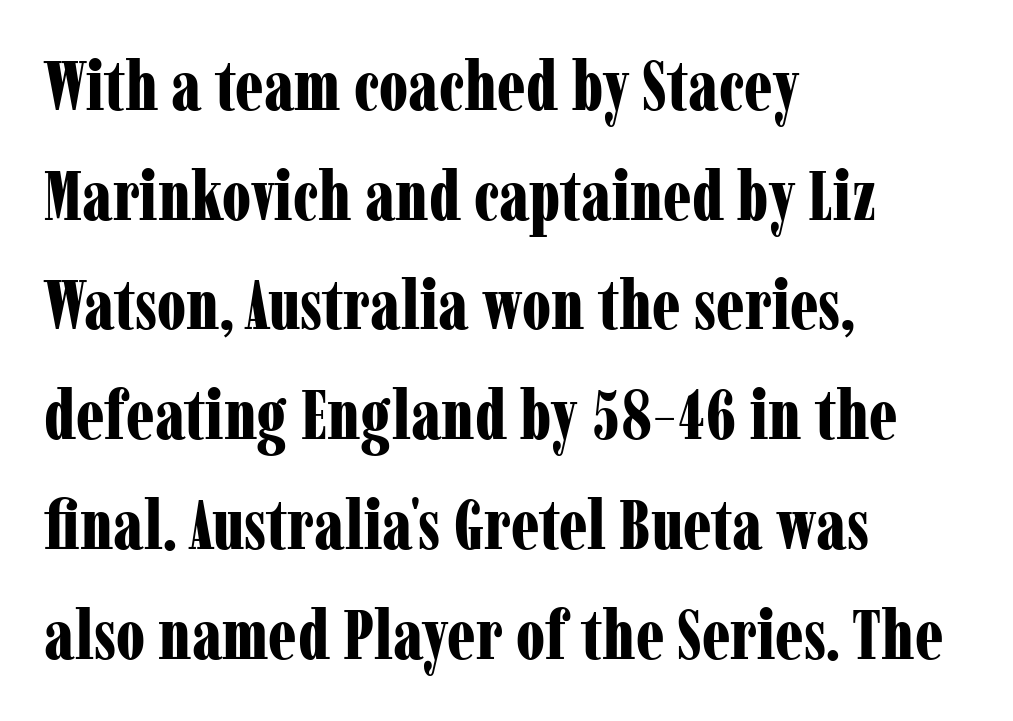
The image shows 69 px bold, condensed serif type, upright; set left-aligned, normal line spacing (1.59x), normal letter spacing, not underlined; low stroke contrast and a medium x-height.
